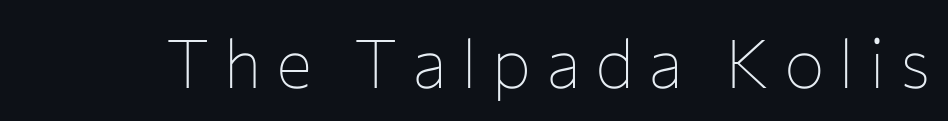
Is the letter spacing exaggerated? Yes — the characters are pushed far apart. The type family on display is of the sans-serif kind. The typesetting does not lean heavy: it is not bold. Designer's note — italics off, roman on.
